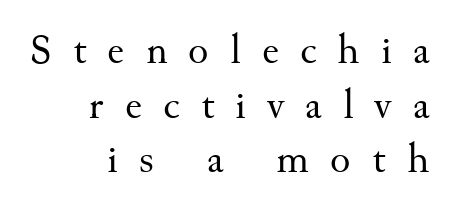
{"serif": "yes", "italic": "no", "bold": "no", "weight": "regular", "width": "normal", "stroke_contrast": "medium", "x_height": "small", "monospaced": "no", "underline": "no", "align": "right", "line_spacing": "normal", "line_spacing_ratio": 1.3, "letter_spacing": "wide", "letter_spacing_em": 0.5, "glyph_px": 42}
